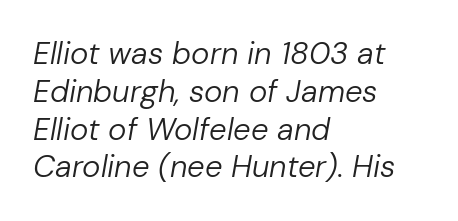
The image shows 31 px regular-weight type, italic (leaning right); set left-aligned, line spacing 1.22x, normal letter spacing, not underlined; low stroke contrast and a medium x-height.
